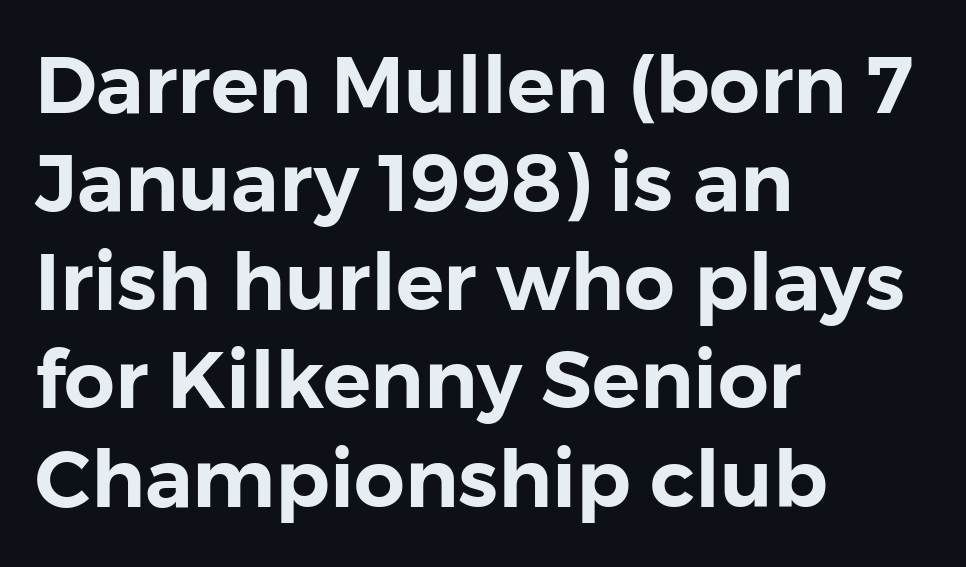
A sans-serif font was chosen for this passage. Is this a fixed-width face? No — the glyphs have proportional, varying widths. This rendering features lettering with no underline. Upright lettering throughout.
